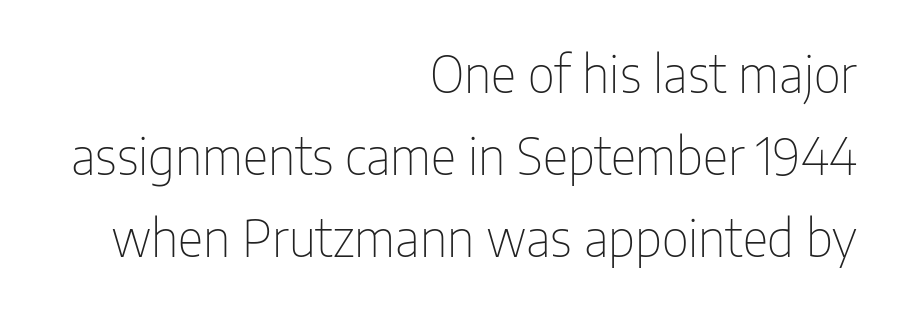
Q: Is the text bold? A: No.
Q: Is the text italic (slanted)? A: No, it is upright.
Q: Is the typeface a serif or a sans-serif typeface? A: Sans-serif.
Q: Is the text underlined? A: No.
Q: How is the paragraph aligned? A: Right-aligned.
Q: Is the spacing between letters normal or unusually wide? A: Normal.
Q: Is the spacing between lines tight, normal or loose? A: Normal.
Q: Width (condensed, normal, or wide)? A: Condensed.
Q: Stroke contrast? A: Low.
Q: x-height? A: Medium.
Q: Monospaced? A: No.
